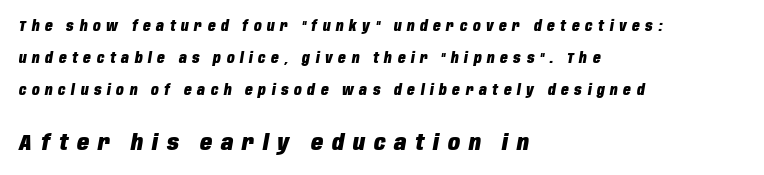
The image shows 22 px bold type, italic (leaning right); set left-aligned, loose line spacing (2.27x), unusually wide letter spacing (+0.4 em), not underlined; the second (bottom) block is 1.57x larger.
